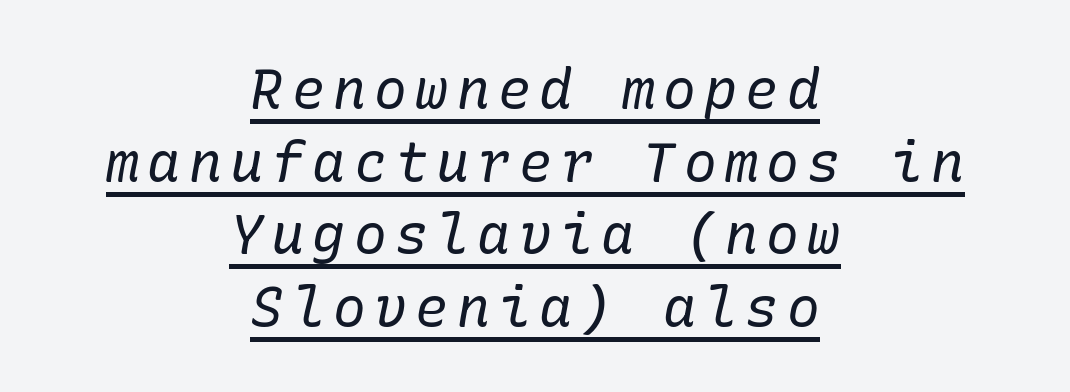
The image shows 55 px regular-weight type, italic (leaning right); set centered, normal line spacing (1.32x), underlined; low stroke contrast and a medium x-height.
